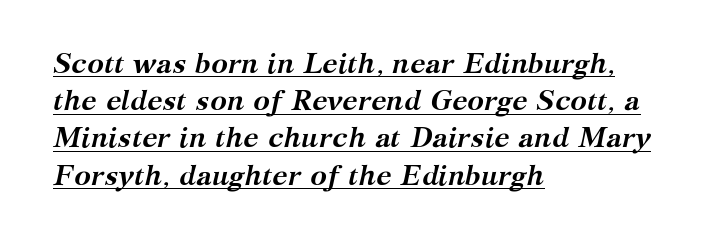
Q: Is the text bold? A: Yes.
Q: Is the text italic (slanted)? A: Yes, it leans right by about 12 degrees.
Q: Is the typeface a serif or a sans-serif typeface? A: Serif.
Q: Is the text underlined? A: Yes.
Q: How is the paragraph aligned? A: Left-aligned.
Q: Is the spacing between letters normal or unusually wide? A: Normal.
Q: Is the spacing between lines tight, normal or loose? A: Normal.
Q: Width (condensed, normal, or wide)? A: Normal.
Q: Stroke contrast? A: Medium.
Q: x-height? A: Medium.
Q: Monospaced? A: No.
